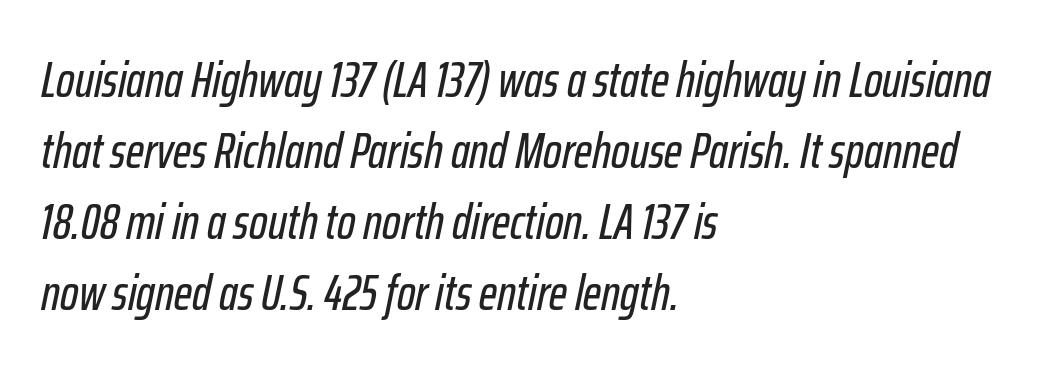
The image shows 49 px condensed type, italic (leaning right); set left-aligned, normal line spacing (1.45x), normal letter spacing, not underlined; low stroke contrast and a medium x-height.
